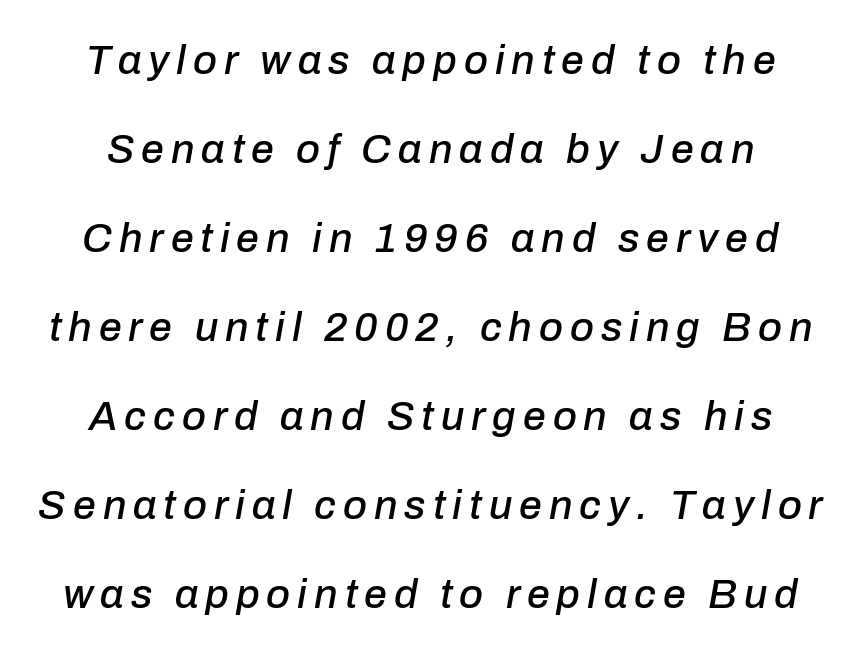
Q: Is the text italic (slanted)? A: Yes, it leans right by about 10 degrees.
Q: Is the text underlined? A: No.
Q: Is the spacing between lines tight, normal or loose? A: Loose.
Q: Width (condensed, normal, or wide)? A: Normal.
Q: Stroke contrast? A: Low.
Q: x-height? A: Medium.
Q: Monospaced? A: No.
